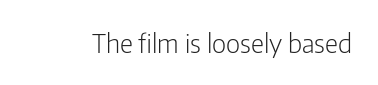
Q: Is the text bold? A: No.
Q: Is the text italic (slanted)? A: No, it is upright.
Q: Is the text underlined? A: No.
Q: Is the spacing between letters normal or unusually wide? A: Normal.
